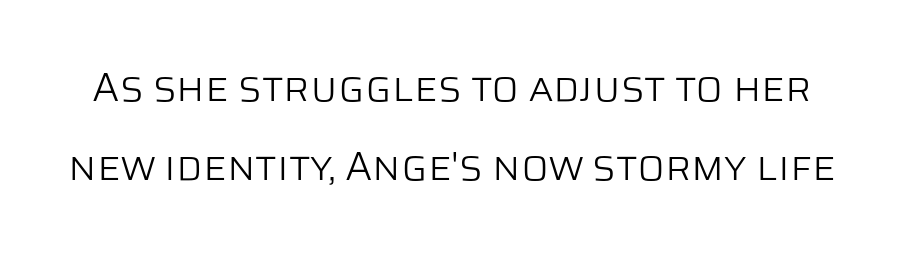
Q: Is the text bold? A: No.
Q: Is the text italic (slanted)? A: No, it is upright.
Q: Is the typeface a serif or a sans-serif typeface? A: Sans-serif.
Q: Is the text underlined? A: No.
Q: Is the spacing between letters normal or unusually wide? A: Normal.
Q: Is the spacing between lines tight, normal or loose? A: Loose.
Q: Width (condensed, normal, or wide)? A: Normal.
Q: Stroke contrast? A: Low.
Q: x-height? A: Large.
Q: Monospaced? A: No.
